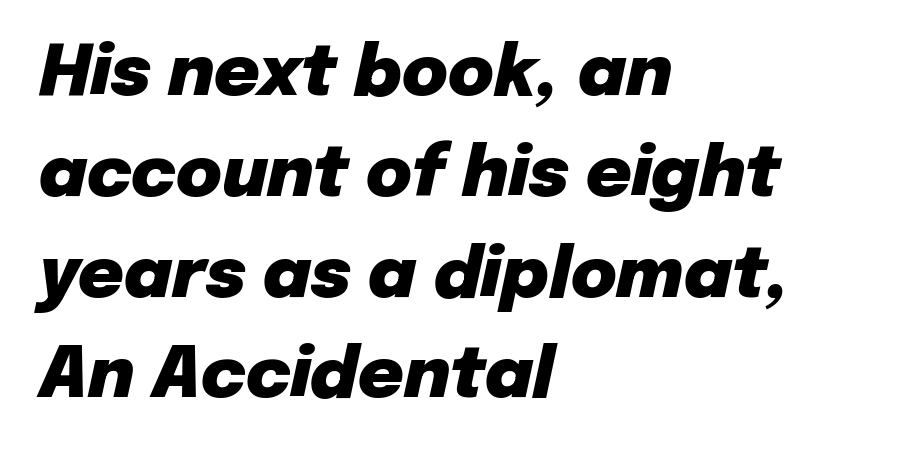
Q: Is the text bold? A: Yes.
Q: Is the text italic (slanted)? A: Yes, it leans right by about 12 degrees.
Q: Is the text underlined? A: No.
Q: How is the paragraph aligned? A: Left-aligned.
Q: Is the spacing between letters normal or unusually wide? A: Normal.
Q: Is the spacing between lines tight, normal or loose? A: Normal.
Q: Width (condensed, normal, or wide)? A: Normal.
Q: Stroke contrast? A: Low.
Q: x-height? A: Medium.
Q: Monospaced? A: No.
